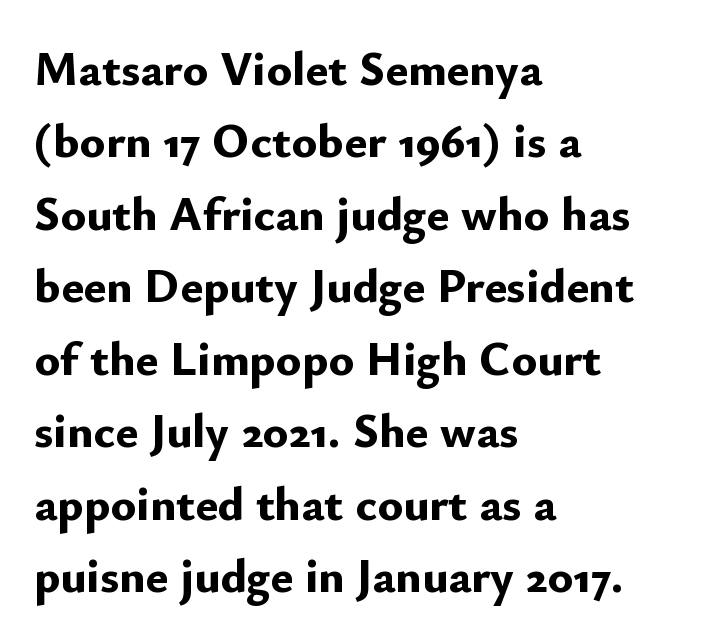
The image shows 48 px bold sans-serif type, upright; set left-aligned, normal line spacing (1.51x), normal letter spacing, not underlined; low stroke contrast and a small x-height.
